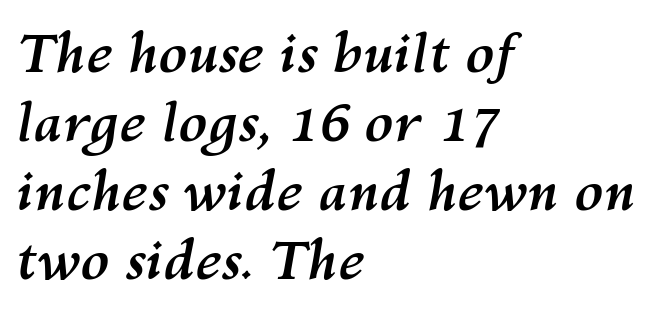
{"italic": "yes", "lean": "right", "slant_degrees": 10, "bold": "yes", "weight": "semibold", "width": "normal", "stroke_contrast": "medium", "x_height": "medium", "monospaced": "no", "underline": "no", "align": "left", "line_spacing": "normal", "line_spacing_ratio": 1.3, "letter_spacing": "normal", "letter_spacing_em": 0.0, "glyph_px": 53}
